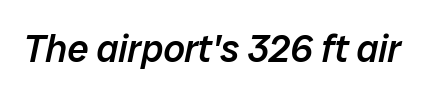
Q: Is the text bold? A: Semi-bold.
Q: Is the text italic (slanted)? A: Yes, it leans right by about 12 degrees.
Q: Is the text underlined? A: No.
Q: Is the spacing between letters normal or unusually wide? A: Normal.
Q: Width (condensed, normal, or wide)? A: Normal.
Q: Stroke contrast? A: Low.
Q: x-height? A: Medium.
Q: Monospaced? A: No.
